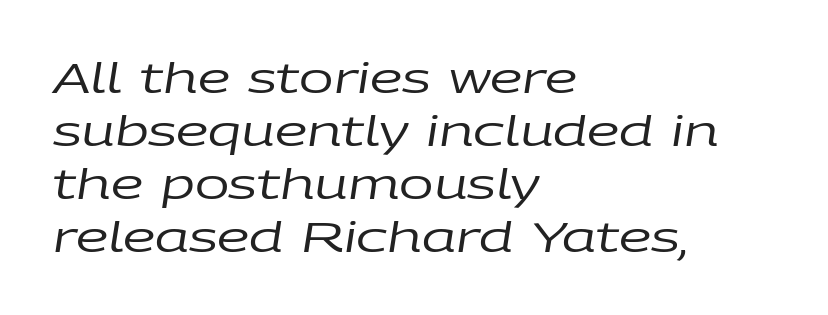
The image shows 41 px regular-weight, wide type, italic (leaning right); set left-aligned, normal line spacing (1.29x), normal letter spacing, not underlined; low stroke contrast and a large x-height.
